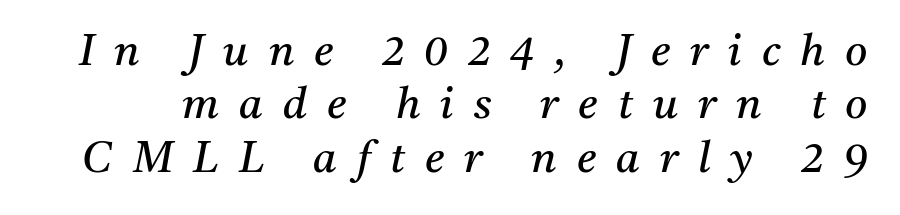
The image shows 43 px regular-weight serif type, italic (leaning right); set line spacing 1.24x, unusually wide letter spacing (+0.47 em), not underlined; medium stroke contrast and a medium x-height.
